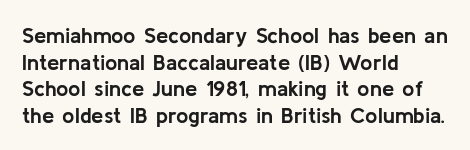
{"italic": "no", "bold": "yes", "underline": "no", "align": "left", "line_spacing_ratio": 1.21, "letter_spacing": "normal", "letter_spacing_em": 0.0, "glyph_px": 22}
